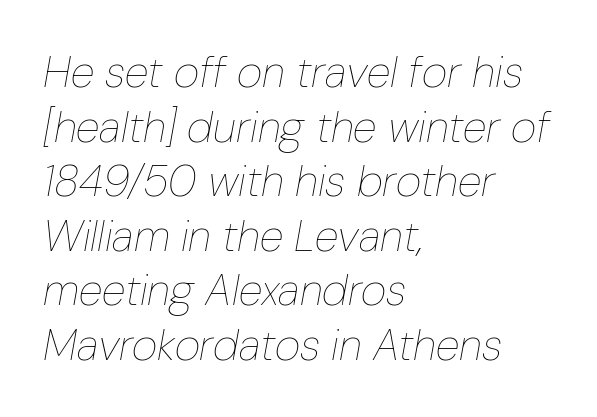
{"italic": "yes", "lean": "right", "slant_degrees": 10, "bold": "no", "weight": "thin", "width": "condensed", "stroke_contrast": "low", "x_height": "medium", "monospaced": "no", "underline": "no", "align": "left", "line_spacing_ratio": 1.24, "letter_spacing": "normal", "letter_spacing_em": 0.0, "glyph_px": 44}
